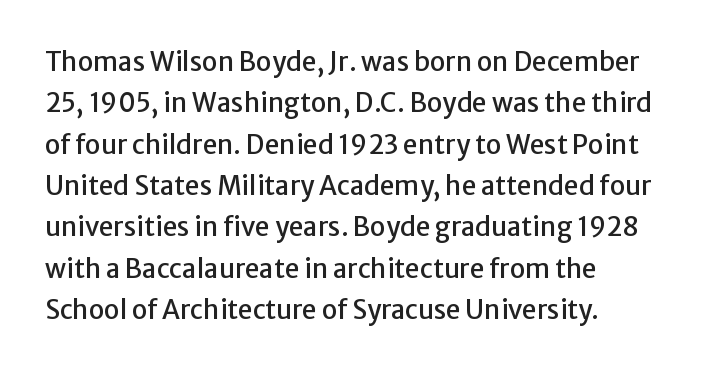
{"italic": "no", "underline": "no", "align": "left", "line_spacing": "normal", "line_spacing_ratio": 1.59, "letter_spacing": "normal", "letter_spacing_em": 0.0, "glyph_px": 26}
